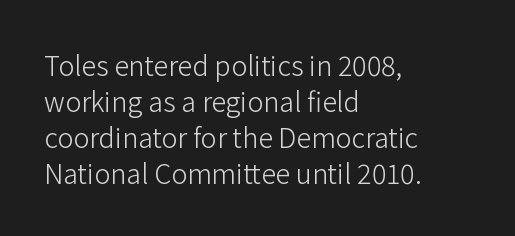
{"italic": "no", "bold": "no", "underline": "no", "align": "left", "line_spacing": "normal", "line_spacing_ratio": 1.33, "letter_spacing": "normal", "letter_spacing_em": 0.0, "glyph_px": 27}
